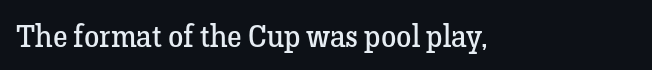
Posture: straight, roman, zero tilt. Decoration check: the copy has no underline. Typographically, this falls in the serif category. The rendering uses natural spacing where letterforms have individual widths. Caption: standard tracking, unaltered.
